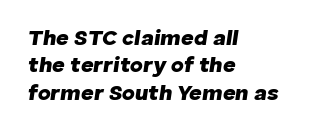
{"italic": "yes", "lean": "right", "slant_degrees": 8, "bold": "yes", "underline": "no", "align": "left", "line_spacing": "normal", "line_spacing_ratio": 1.25, "letter_spacing": "normal", "letter_spacing_em": 0.0, "glyph_px": 22}
